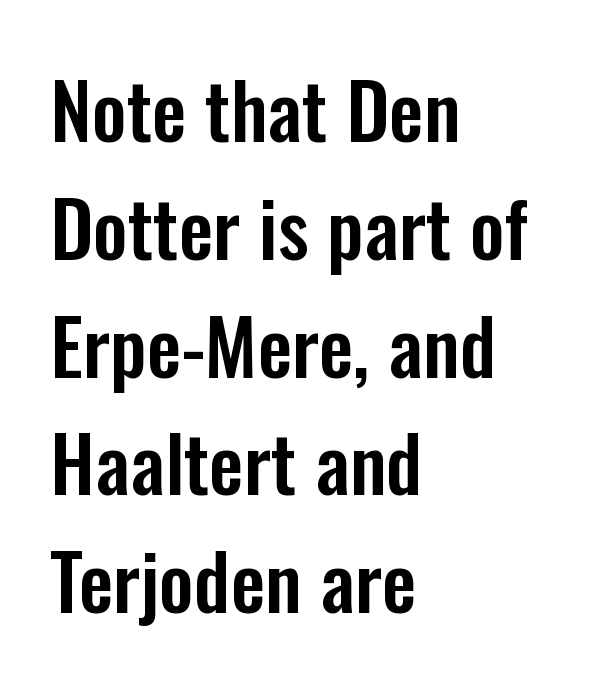
Q: Is the text italic (slanted)? A: No, it is upright.
Q: Is the typeface a serif or a sans-serif typeface? A: Sans-serif.
Q: Is the text underlined? A: No.
Q: How is the paragraph aligned? A: Left-aligned.
Q: Is the spacing between letters normal or unusually wide? A: Normal.
Q: Is the spacing between lines tight, normal or loose? A: Normal.
Q: Width (condensed, normal, or wide)? A: Condensed.
Q: Stroke contrast? A: Low.
Q: x-height? A: Medium.
Q: Monospaced? A: No.
